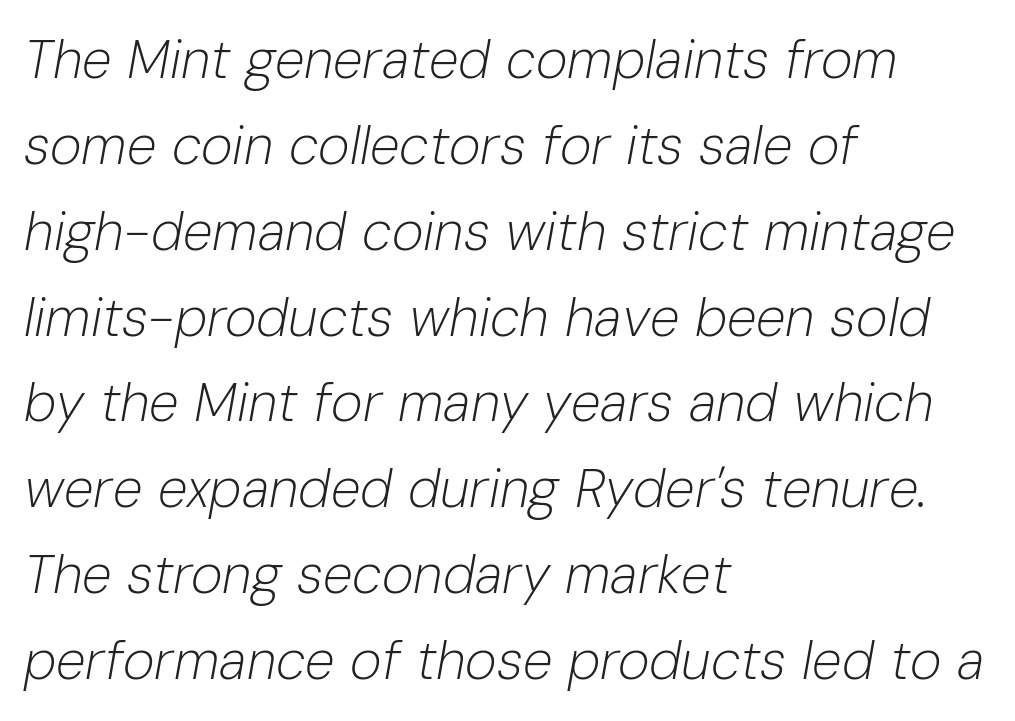
{"italic": "yes", "lean": "right", "slant_degrees": 10, "bold": "no", "weight": "light", "width": "normal", "stroke_contrast": "low", "x_height": "medium", "monospaced": "no", "underline": "no", "align": "left", "line_spacing": "normal", "line_spacing_ratio": 1.59, "letter_spacing": "normal", "letter_spacing_em": 0.0, "glyph_px": 54}
